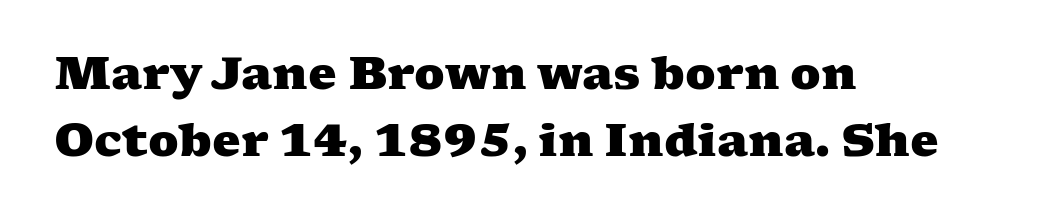
The designer left line spacing at the default. These lines are composed in type with serifs. The glyphs have the mass of a bold cut. Visually the block forms a straight wall on the left and a jagged coastline on the right. Tracking here is standard; glyphs follow each other at the usual distance.
